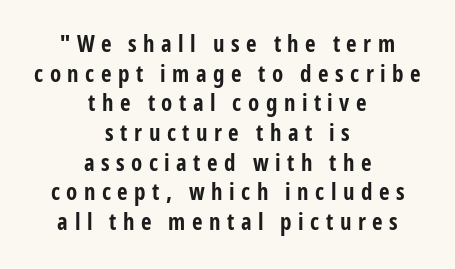
{"italic": "no", "bold": "yes", "underline": "no", "align": "center", "line_spacing": "normal", "line_spacing_ratio": 1.29, "letter_spacing": "wide", "letter_spacing_em": 0.28, "glyph_px": 23}
